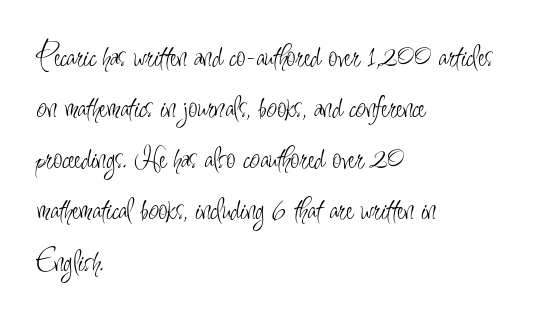
The image shows 33 px light, condensed sans-serif type; set left-aligned, normal line spacing (1.55x), normal letter spacing, not underlined; low stroke contrast and a small x-height.
